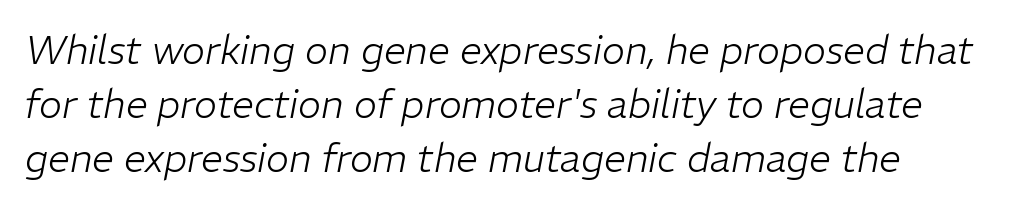
Q: Is the text bold? A: No.
Q: Is the text italic (slanted)? A: Yes, it leans right by about 11 degrees.
Q: Is the text underlined? A: No.
Q: Is the spacing between letters normal or unusually wide? A: Normal.
Q: Is the spacing between lines tight, normal or loose? A: Normal.
Q: Width (condensed, normal, or wide)? A: Normal.
Q: Stroke contrast? A: Low.
Q: x-height? A: Medium.
Q: Monospaced? A: No.
